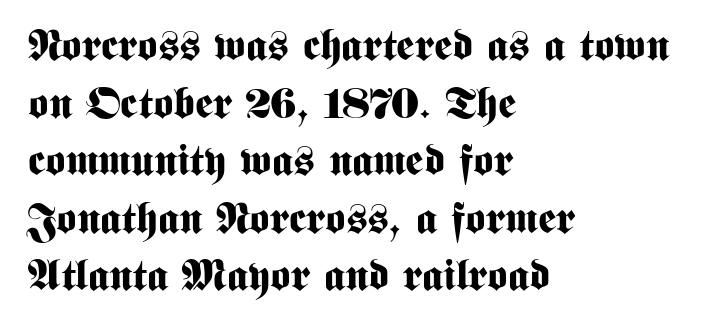
Q: Is the text bold? A: Yes.
Q: Is the text italic (slanted)? A: No, it is upright.
Q: Is the typeface a serif or a sans-serif typeface? A: Sans-serif.
Q: Is the text underlined? A: No.
Q: How is the paragraph aligned? A: Left-aligned.
Q: Is the spacing between letters normal or unusually wide? A: Normal.
Q: Is the spacing between lines tight, normal or loose? A: Normal.
Q: Width (condensed, normal, or wide)? A: Condensed.
Q: Stroke contrast? A: Medium.
Q: x-height? A: Medium.
Q: Monospaced? A: No.
